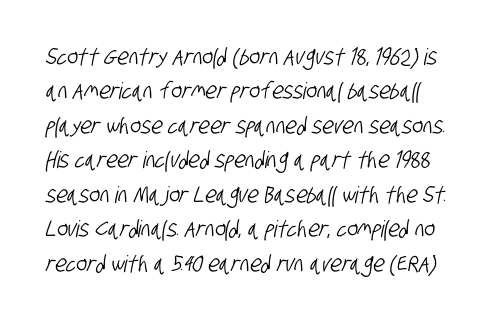
Words float on clear page, feet unadorned. Words appear dense and cohesive because spacing is normal. Vertically, the passage feels balanced, rows spaced as you'd expect.
